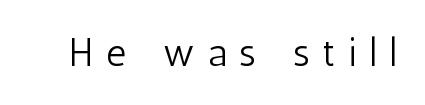
Honestly, there is no underline to notice here at all. Loose tracking; the words dissolve into strings of separated letters. Do the letters lean? They stand straight. The letters look calm and open, with moderate or lighter stems. Serif or sans? Sans — the stroke terminals are bare.
